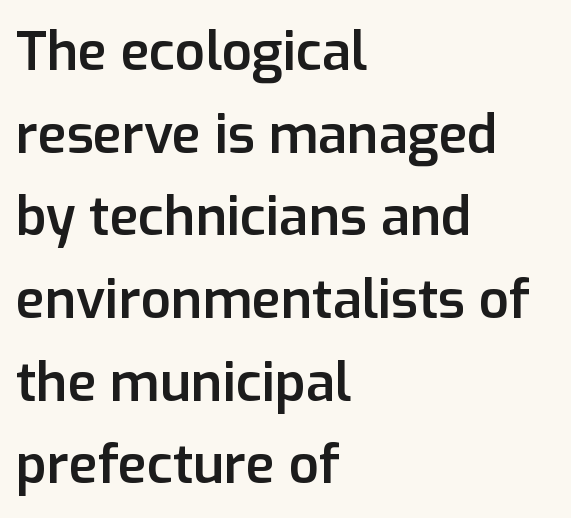
{"serif": "no", "italic": "no", "bold": "semi", "weight": "semibold", "width": "normal", "stroke_contrast": "low", "x_height": "medium", "monospaced": "no", "underline": "no", "align": "left", "line_spacing": "normal", "line_spacing_ratio": 1.56, "letter_spacing": "normal", "letter_spacing_em": 0.0, "glyph_px": 53}
